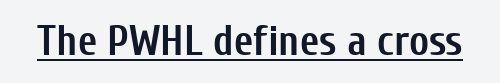
The image shows 42 px semibold, condensed sans-serif type, upright; set normal letter spacing, underlined; low stroke contrast and a medium x-height.
